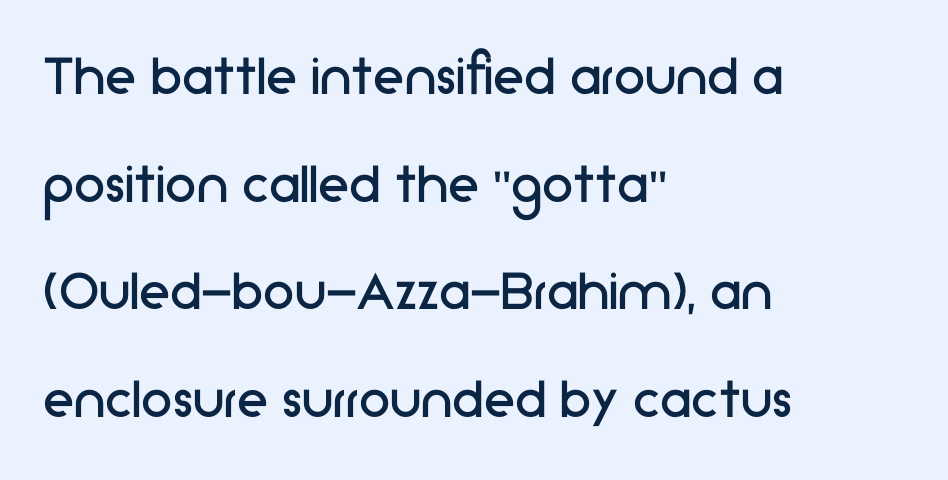
Varying glyph widths throughout — classic text-font behaviour. The ragged edge is on the right, which tells us the setting is flush left. Grotesque or geometric, the face here clearly has no serifs. The weight tops out at a normal text grade. Upright lettering throughout. Any mark beneath the type? The region is blank.
